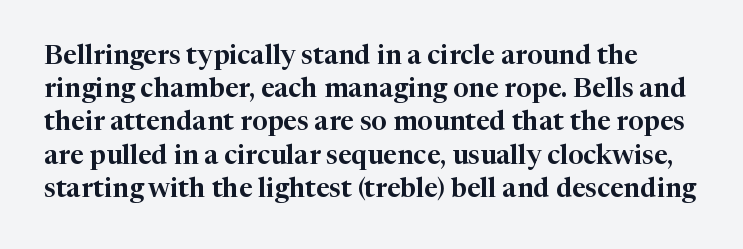
Designer's note — italics off, roman on. Anything drawn beneath the words? Only blank space. This rendering leaves character spacing at its baseline value.
